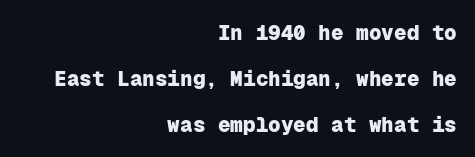
Q: Is the text bold? A: Yes.
Q: Is the text italic (slanted)? A: No, it is upright.
Q: Is the text underlined? A: No.
Q: How is the paragraph aligned? A: Right-aligned.
Q: Is the spacing between letters normal or unusually wide? A: Normal.
Q: Is the spacing between lines tight, normal or loose? A: Loose.
